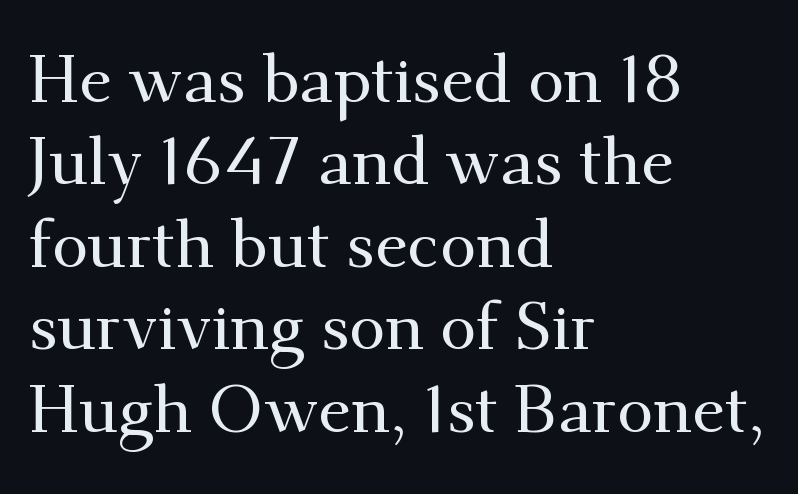
Q: Is the text italic (slanted)? A: No, it is upright.
Q: Is the typeface a serif or a sans-serif typeface? A: Serif.
Q: Is the text underlined? A: No.
Q: How is the paragraph aligned? A: Left-aligned.
Q: Is the spacing between letters normal or unusually wide? A: Normal.
Q: Is the spacing between lines tight, normal or loose? A: Normal.
Q: Width (condensed, normal, or wide)? A: Normal.
Q: Stroke contrast? A: Medium.
Q: x-height? A: Small.
Q: Monospaced? A: No.
